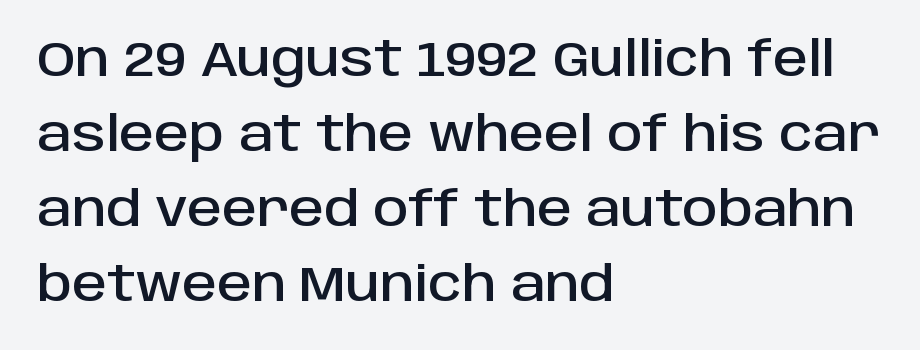
Nobody drew a line under any word here. This rendering uses left alignment, leaving the right contour irregular. One glance says typical: line gaps are just what's usual. Is this a fixed-width face? No — the glyphs have proportional, varying widths. You can tell it's not italic because the verticals are truly vertical.
